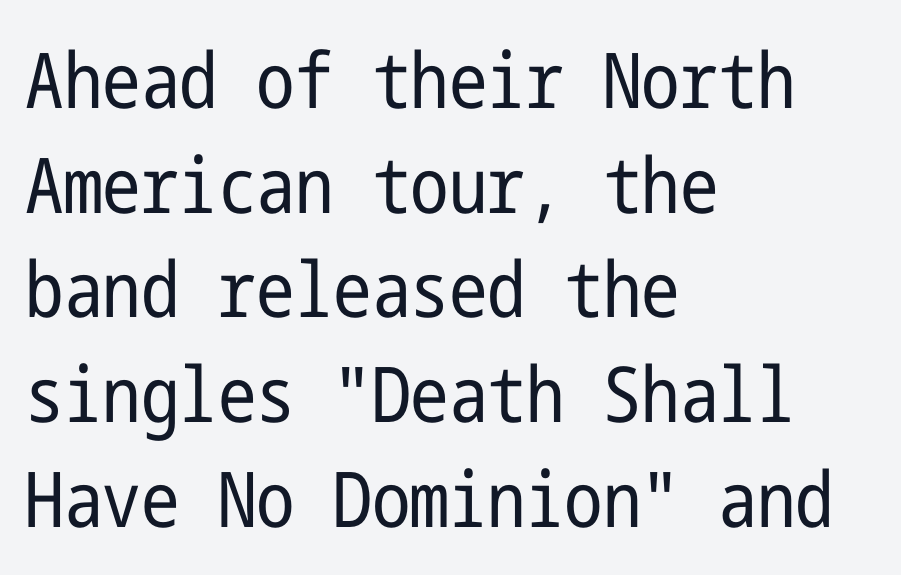
{"serif": "no", "italic": "no", "bold": "no", "weight": "regular", "width": "condensed", "stroke_contrast": "low", "x_height": "medium", "underline": "no", "align": "left", "line_spacing": "normal", "line_spacing_ratio": 1.36, "letter_spacing": "normal", "letter_spacing_em": 0.0, "glyph_px": 77}
